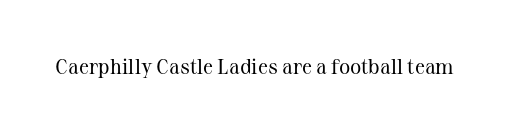
The image shows 21 px text type, upright; set normal letter spacing, not underlined.
